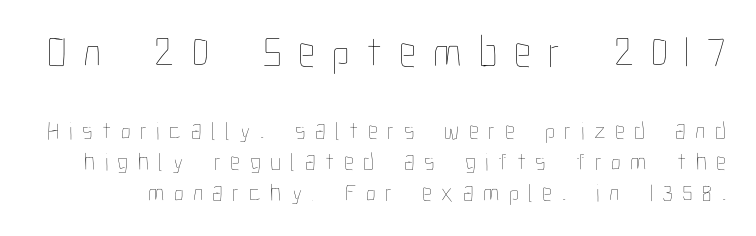
Q: Is the text bold? A: No.
Q: Is the text italic (slanted)? A: No, it is upright.
Q: Is the text underlined? A: No.
Q: Is the spacing between letters normal or unusually wide? A: Unusually wide.
Q: Which block of text is set in a larger size, the first (top) or the second (bottom)? A: The first (top) one.
Q: Width (condensed, normal, or wide)? A: Condensed.
Q: Stroke contrast? A: Low.
Q: x-height? A: Medium.
Q: Monospaced? A: No.
